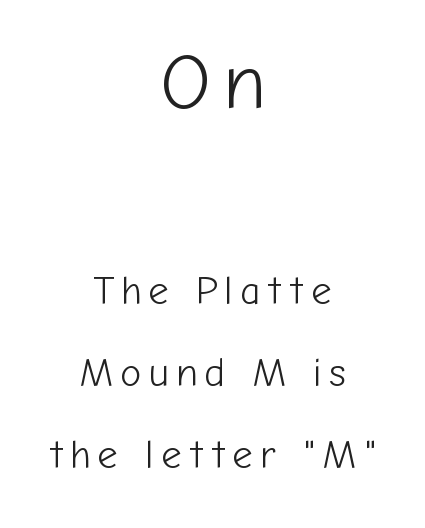
The lines are quadded center. Ink coverage per letter is moderate at most. Line spacing here is loose. In terms of posture, this sample is upright.
